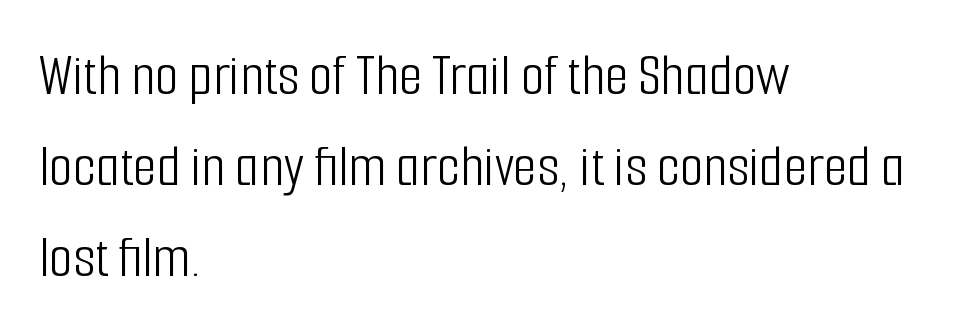
A typesetter would call this zero additional tracking. Underline: absent. A light-to-regular cut is what we see here. Designer's note — italics off, roman on.
